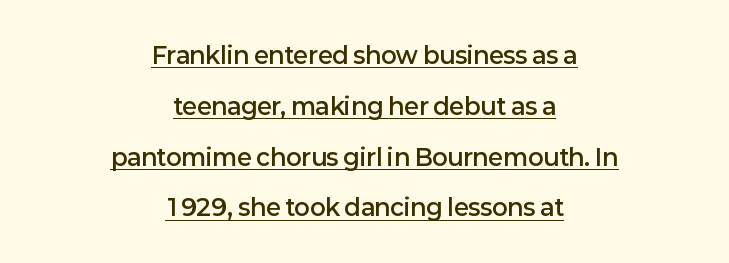
Does the lettering tilt? It doesn't — this is upright. This sample is center-justified, so both line endings float freely. These lines stand farther apart than default settings would place them. A fair bit of extra ink — the face is semibold, not bold.
